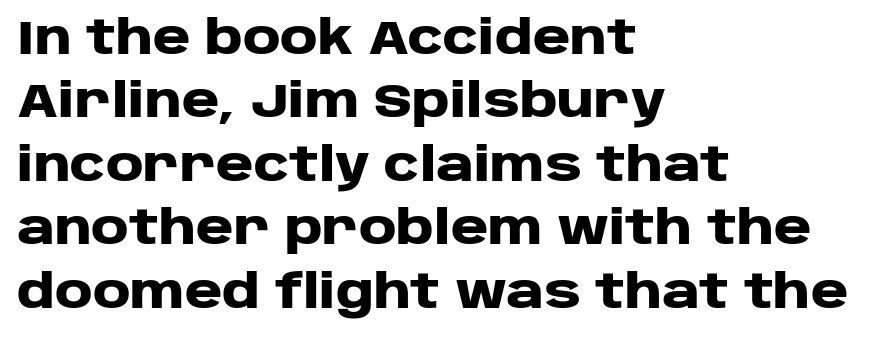
The image shows 46 px heavy, wide sans-serif type, upright; set left-aligned, normal line spacing (1.38x), normal letter spacing, not underlined; low stroke contrast and a large x-height.
